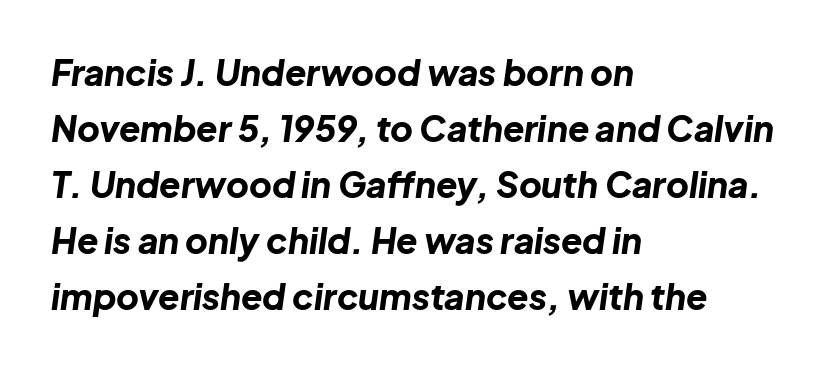
These lines sit exactly where default settings would place them. Bare-footed words on every line. Strokes here are thick enough to call this a true bold. Line starts are locked; line ends wander. Look at the tracking — it's just the regular setting, nothing added.
